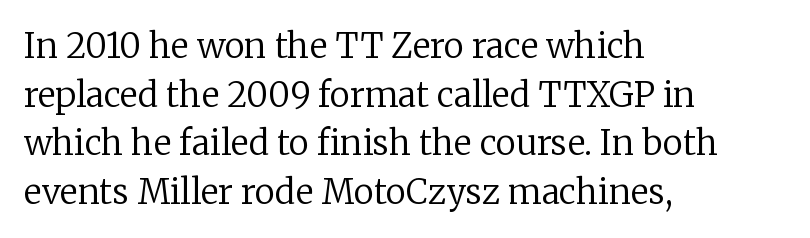
{"serif": "yes", "italic": "no", "bold": "no", "weight": "regular", "width": "normal", "stroke_contrast": "low", "x_height": "medium", "monospaced": "no", "underline": "no", "align": "left", "line_spacing": "normal", "line_spacing_ratio": 1.43, "letter_spacing": "normal", "letter_spacing_em": 0.0, "glyph_px": 34}
